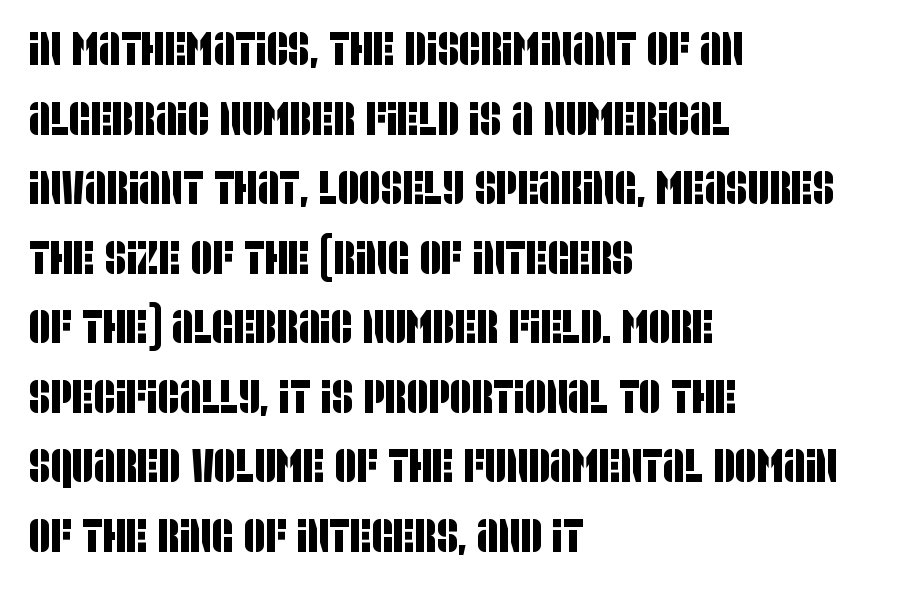
The image shows 47 px condensed sans-serif type; set left-aligned, normal line spacing (1.48x), normal letter spacing, not underlined; low stroke contrast and a large x-height.
